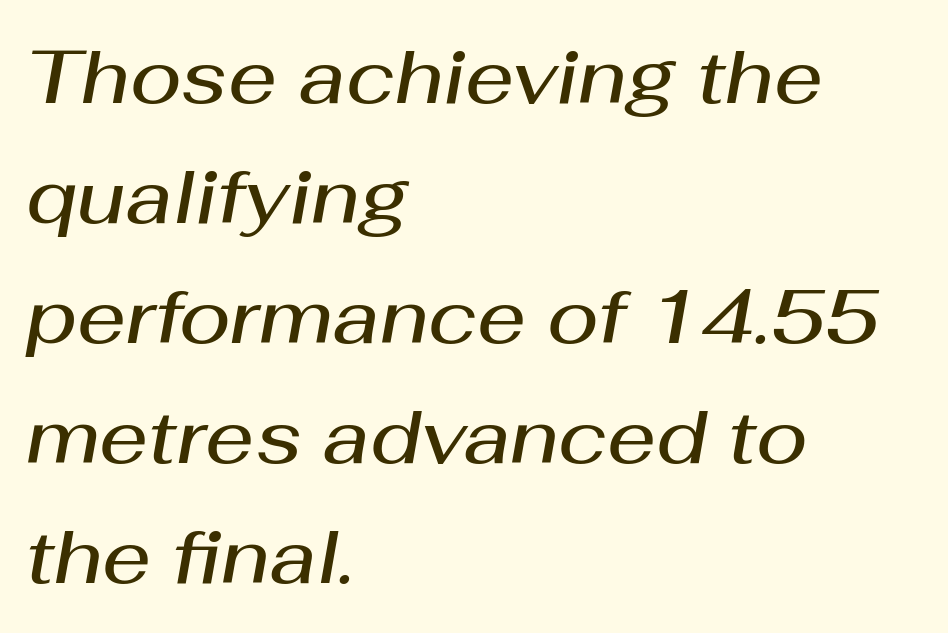
The image shows 76 px semibold type, italic (leaning right); set left-aligned, normal line spacing (1.58x), normal letter spacing, not underlined; medium stroke contrast and a medium x-height.
